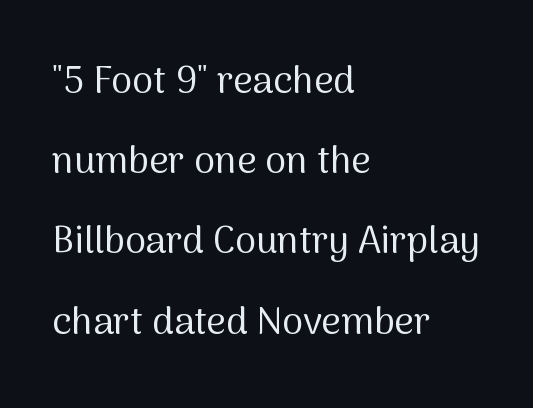
Q: Is the text bold? A: No.
Q: Is the text italic (slanted)? A: No, it is upright.
Q: Is the typeface a serif or a sans-serif typeface? A: Sans-serif.
Q: Is the text underlined? A: No.
Q: How is the paragraph aligned? A: Left-aligned.
Q: Is the spacing between letters normal or unusually wide? A: Normal.
Q: Is the spacing between lines tight, normal or loose? A: Loose.
Q: Width (condensed, normal, or wide)? A: Normal.
Q: Stroke contrast? A: Medium.
Q: x-height? A: Medium.
Q: Monospaced? A: No.
